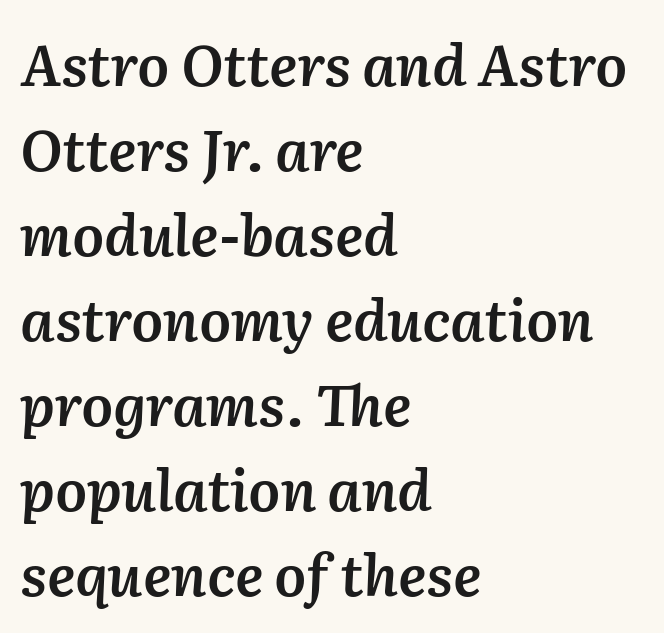
{"italic": "yes", "lean": "right", "slant_degrees": 2, "bold": "semi", "weight": "semibold", "width": "normal", "stroke_contrast": "medium", "x_height": "medium", "monospaced": "no", "underline": "no", "align": "left", "line_spacing": "normal", "line_spacing_ratio": 1.49, "letter_spacing": "normal", "letter_spacing_em": 0.0, "glyph_px": 57}
